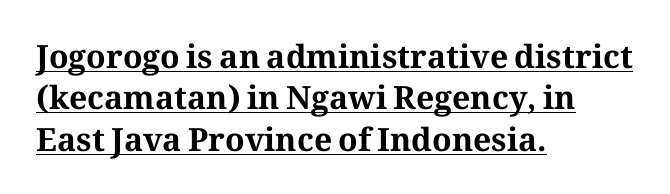
The image shows 32 px bold serif type, upright; set left-aligned, normal line spacing (1.29x), normal letter spacing, underlined; medium stroke contrast and a medium x-height.
